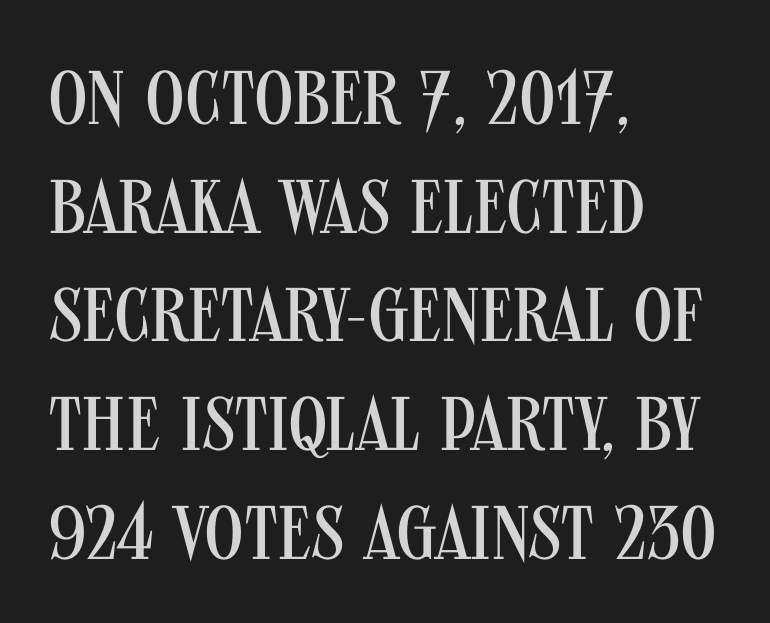
{"serif": "no", "italic": "no", "bold": "no", "weight": "regular", "width": "condensed", "stroke_contrast": "medium", "x_height": "large", "monospaced": "no", "underline": "no", "align": "left", "line_spacing": "normal", "line_spacing_ratio": 1.43, "letter_spacing": "normal", "letter_spacing_em": 0.0, "glyph_px": 76}
